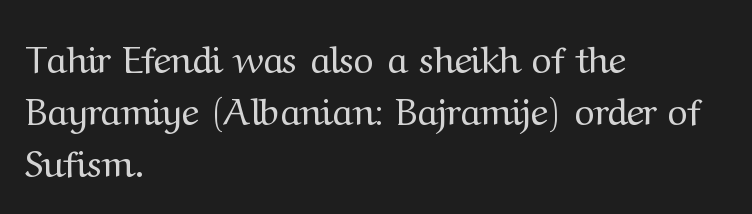
The image shows 38 px regular-weight serif type, upright; set left-aligned, normal line spacing (1.37x), normal letter spacing, not underlined; medium stroke contrast and a medium x-height.
